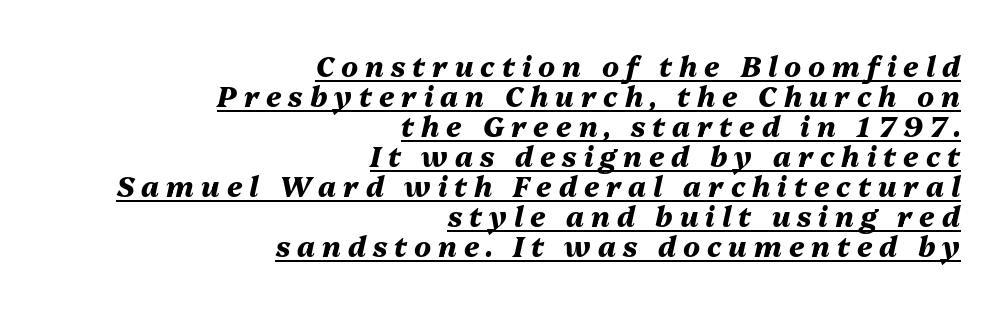
The image shows 28 px heavy type, italic (leaning right); set right-aligned, tight line spacing (1.07x), unusually wide letter spacing (+0.25 em), underlined; medium stroke contrast and a medium x-height.
